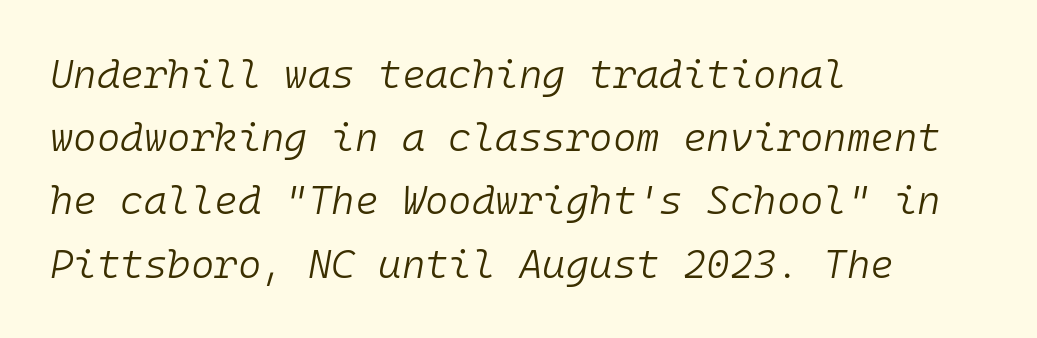
The image shows 40 px light type, italic (leaning right), monospaced; set left-aligned, normal line spacing (1.58x), normal letter spacing, not underlined; low stroke contrast and a medium x-height.
